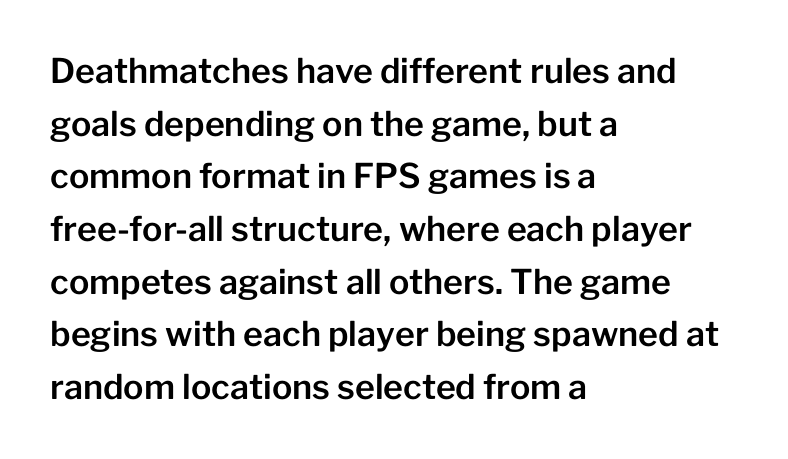
Q: Is the text italic (slanted)? A: No, it is upright.
Q: Is the typeface a serif or a sans-serif typeface? A: Sans-serif.
Q: Is the text underlined? A: No.
Q: How is the paragraph aligned? A: Left-aligned.
Q: Is the spacing between letters normal or unusually wide? A: Normal.
Q: Is the spacing between lines tight, normal or loose? A: Normal.
Q: Width (condensed, normal, or wide)? A: Normal.
Q: Stroke contrast? A: Low.
Q: x-height? A: Medium.
Q: Monospaced? A: No.
